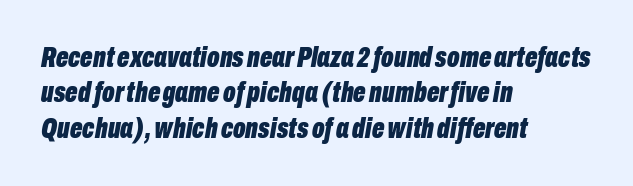
Q: Is the text bold? A: Yes.
Q: Is the text italic (slanted)? A: Yes, it leans right by about 10 degrees.
Q: Is the text underlined? A: No.
Q: How is the paragraph aligned? A: Left-aligned.
Q: Is the spacing between letters normal or unusually wide? A: Normal.
Q: Width (condensed, normal, or wide)? A: Condensed.
Q: Stroke contrast? A: Low.
Q: x-height? A: Medium.
Q: Monospaced? A: No.
